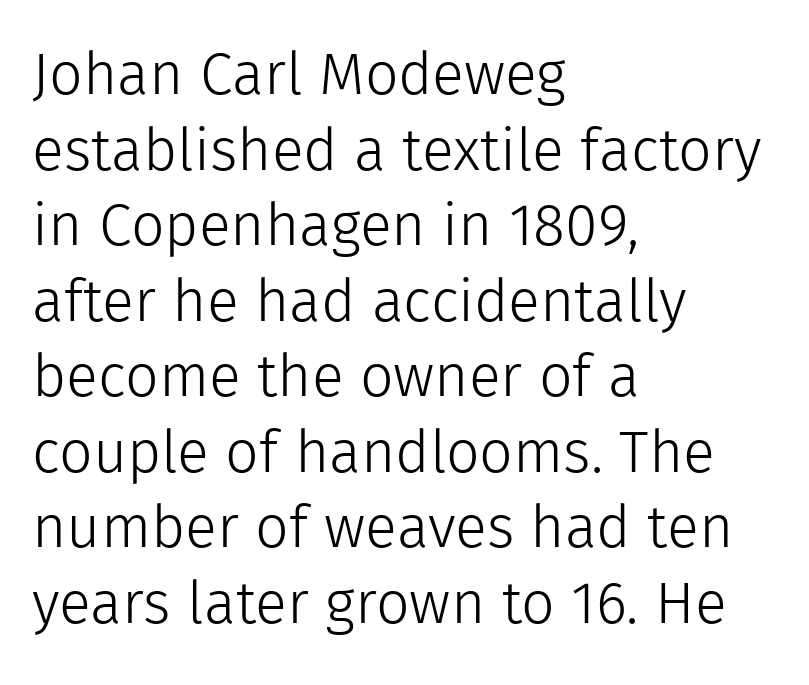
{"serif": "no", "italic": "no", "bold": "no", "weight": "light", "width": "normal", "x_height": "medium", "monospaced": "no", "underline": "no", "align": "left", "line_spacing": "normal", "line_spacing_ratio": 1.28, "letter_spacing": "normal", "letter_spacing_em": 0.0, "glyph_px": 59}
